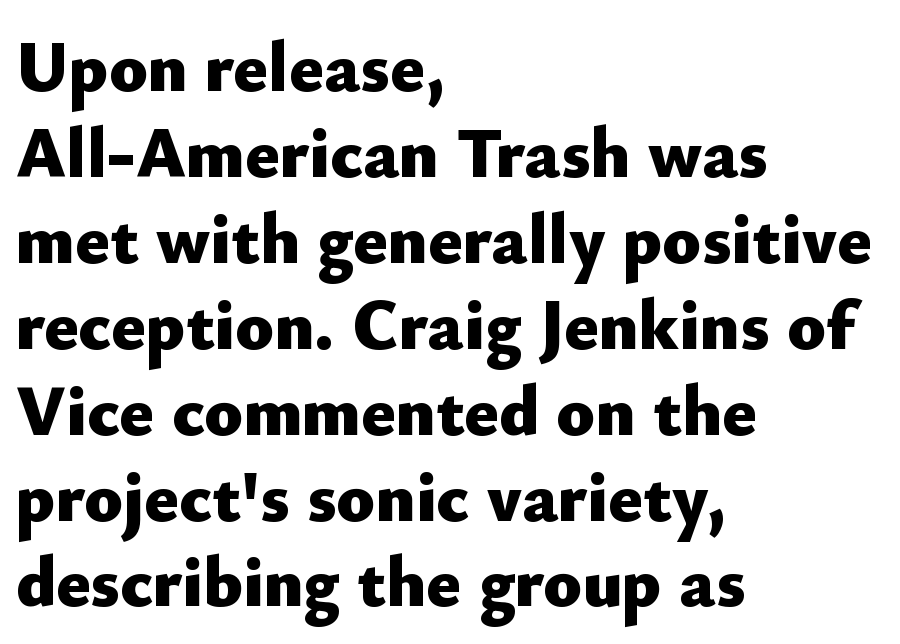
The image shows 71 px heavy sans-serif type, upright; set left-aligned, line spacing 1.21x, normal letter spacing, not underlined; low stroke contrast and a small x-height.
